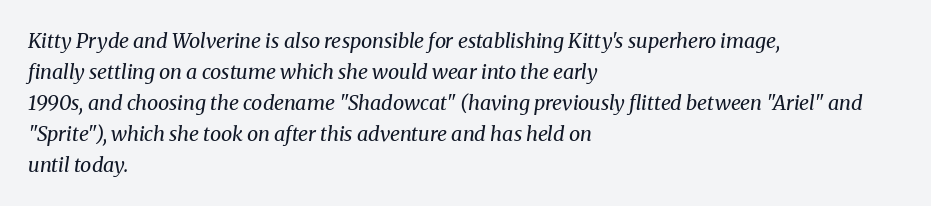
The image shows 20 px text type, italic (leaning right); set left-aligned, normal line spacing (1.55x), normal letter spacing, not underlined.
